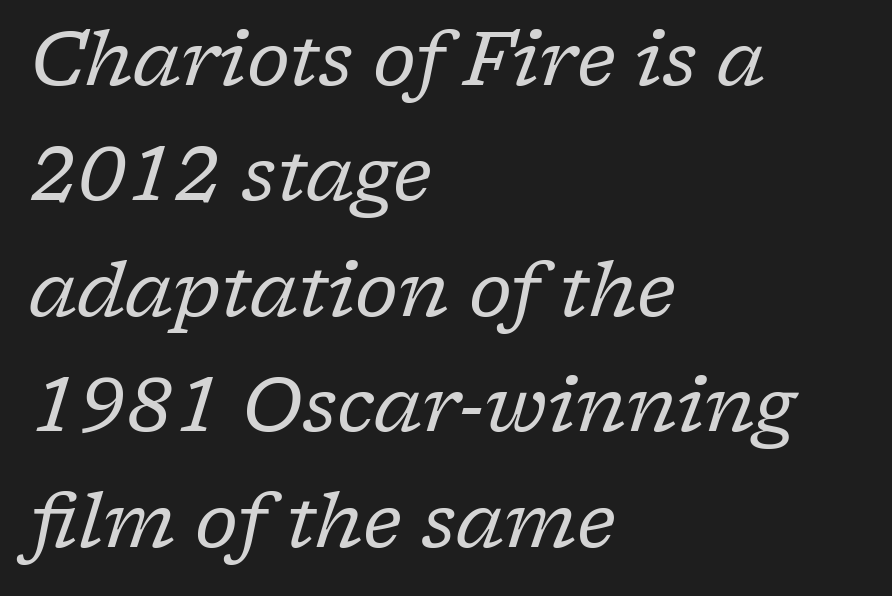
Q: Is the text bold? A: No.
Q: Is the text italic (slanted)? A: Yes, it leans right by about 17 degrees.
Q: Is the typeface a serif or a sans-serif typeface? A: Serif.
Q: Is the text underlined? A: No.
Q: How is the paragraph aligned? A: Left-aligned.
Q: Is the spacing between letters normal or unusually wide? A: Normal.
Q: Is the spacing between lines tight, normal or loose? A: Normal.
Q: Width (condensed, normal, or wide)? A: Normal.
Q: Stroke contrast? A: Low.
Q: x-height? A: Medium.
Q: Monospaced? A: No.
